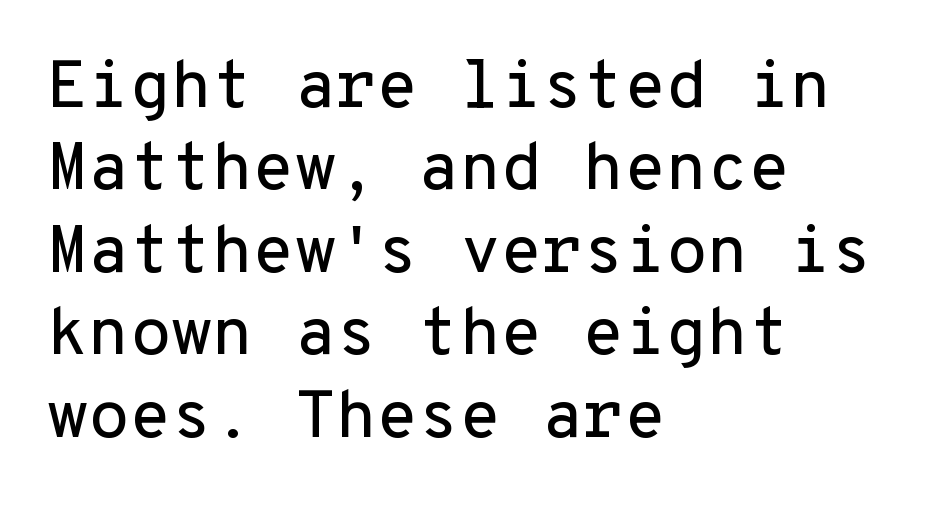
{"serif": "no", "italic": "no", "width": "normal", "stroke_contrast": "low", "x_height": "medium", "monospaced": "yes", "underline": "no", "align": "left", "line_spacing_ratio": 1.23, "letter_spacing": "normal", "letter_spacing_em": 0.0, "glyph_px": 67}
